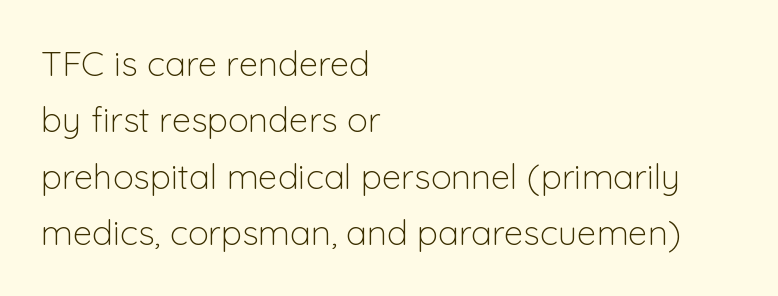
{"serif": "no", "italic": "no", "bold": "no", "weight": "light", "width": "normal", "stroke_contrast": "low", "x_height": "medium", "monospaced": "no", "underline": "no", "align": "left", "line_spacing": "normal", "line_spacing_ratio": 1.61, "letter_spacing": "normal", "letter_spacing_em": 0.0, "glyph_px": 35}
